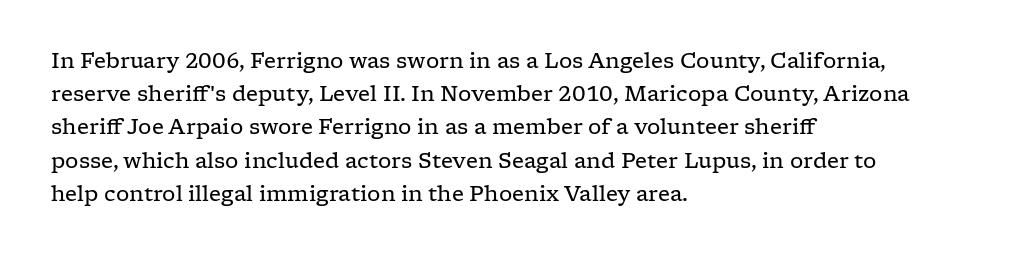
The face looks like a standard text weight, possibly lighter. Short and long lines alike share a common starting point at left. Vertically, the passage feels balanced, rows spaced as you'd expect. A bare baseline throughout the passage. Here the glyphs are tracked normally, forming tight word shapes.
